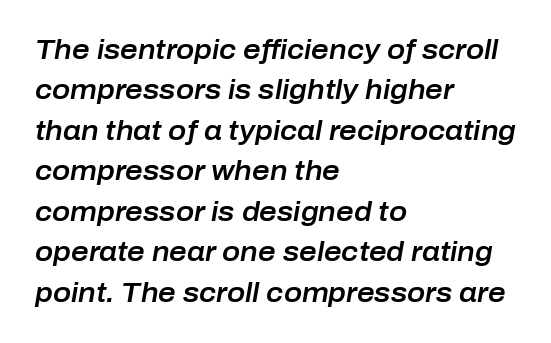
{"italic": "yes", "lean": "right", "slant_degrees": 10, "underline": "no", "align": "left", "line_spacing": "normal", "line_spacing_ratio": 1.5, "letter_spacing": "normal", "letter_spacing_em": 0.0, "glyph_px": 27}
